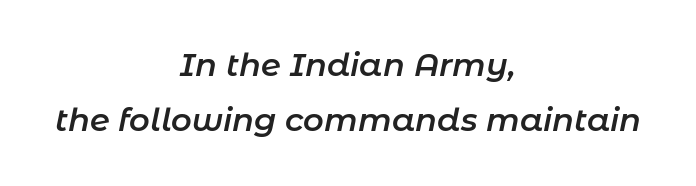
{"italic": "yes", "lean": "right", "slant_degrees": 11, "bold": "semi", "weight": "semibold", "width": "normal", "stroke_contrast": "low", "x_height": "medium", "monospaced": "no", "underline": "no", "align": "center", "line_spacing_ratio": 1.72, "letter_spacing": "normal", "letter_spacing_em": 0.0, "glyph_px": 32}
